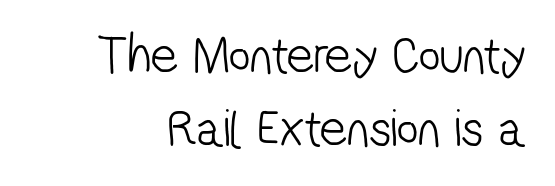
The image shows 53 px light, condensed sans-serif type; set normal line spacing (1.38x), normal letter spacing, not underlined; low stroke contrast and a medium x-height.
